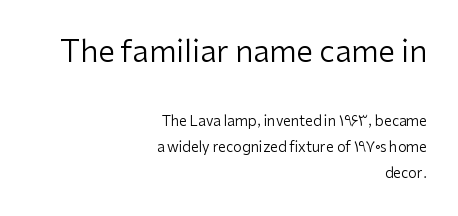
The image shows 30 px regular-weight sans-serif type, upright; set right-aligned, line spacing 1.86x, normal letter spacing, not underlined; the first (top) block is 2.14x larger; low stroke contrast and a medium x-height.
